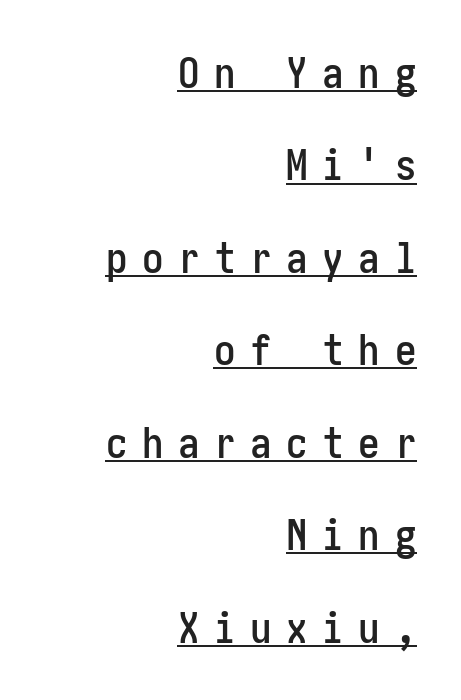
All the whitespace from short lines collects on the left. Quick note: interline space is abundant. The words here are underlined. The designer went with a sans here, leaving each stem footless.
